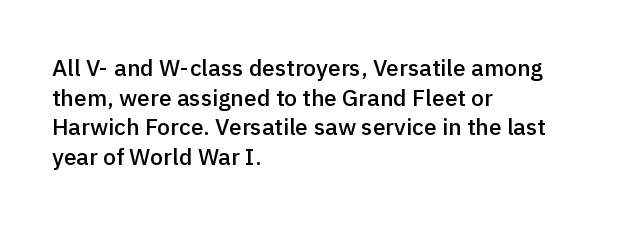
Q: Is the text bold? A: Semi-bold.
Q: Is the text italic (slanted)? A: No, it is upright.
Q: Is the text underlined? A: No.
Q: How is the paragraph aligned? A: Left-aligned.
Q: Is the spacing between letters normal or unusually wide? A: Normal.
Q: Is the spacing between lines tight, normal or loose? A: Normal.
